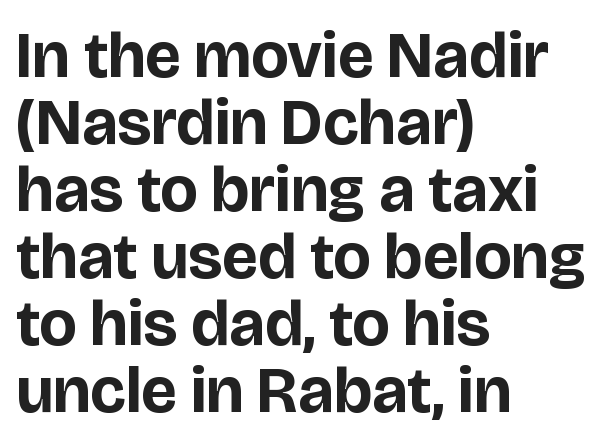
The image shows 65 px bold sans-serif type, upright; set left-aligned, tight line spacing (1.03x), normal letter spacing, not underlined; low stroke contrast and a large x-height.
